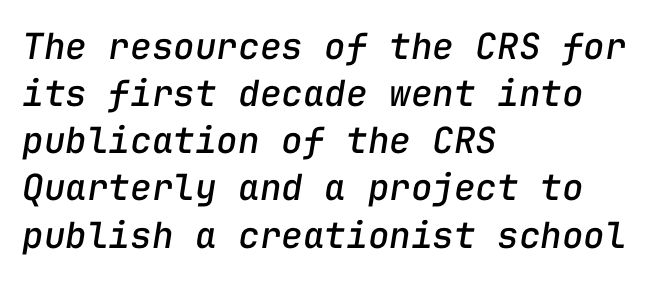
Q: Is the text italic (slanted)? A: Yes, it leans right by about 9 degrees.
Q: Is the text underlined? A: No.
Q: How is the paragraph aligned? A: Left-aligned.
Q: Is the spacing between letters normal or unusually wide? A: Normal.
Q: Is the spacing between lines tight, normal or loose? A: Normal.
Q: Width (condensed, normal, or wide)? A: Normal.
Q: Stroke contrast? A: Low.
Q: x-height? A: Medium.
Q: Monospaced? A: Yes.
